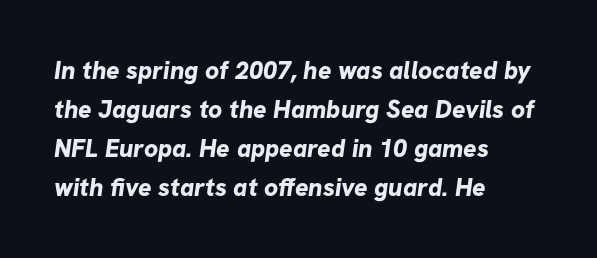
The image shows 25 px bold type; set left-aligned, normal line spacing (1.56x), normal letter spacing, not underlined.
